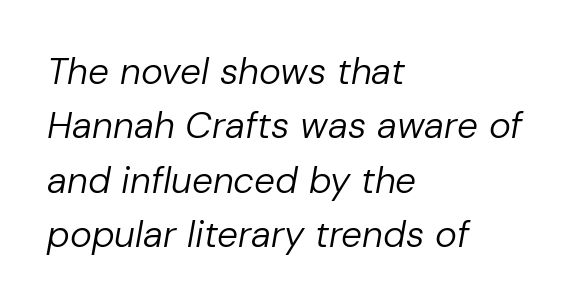
{"italic": "yes", "lean": "right", "slant_degrees": 10, "bold": "no", "weight": "regular", "width": "normal", "stroke_contrast": "low", "x_height": "medium", "monospaced": "no", "underline": "no", "align": "left", "line_spacing": "normal", "line_spacing_ratio": 1.47, "letter_spacing": "normal", "letter_spacing_em": 0.0, "glyph_px": 37}
